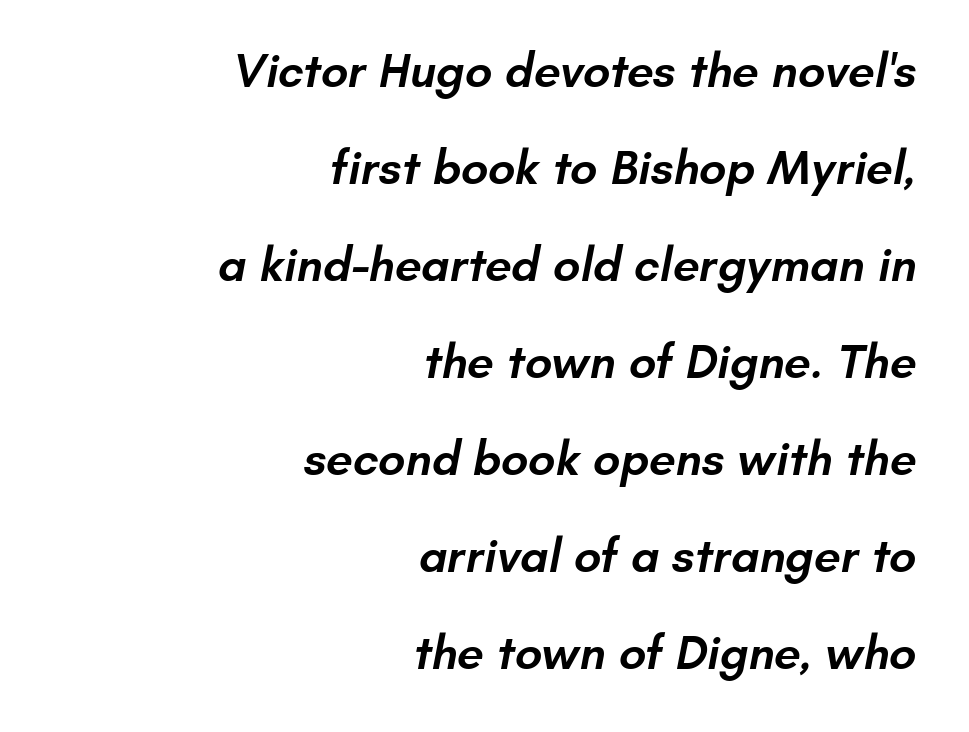
The image shows 48 px semibold sans-serif type; set right-aligned, loose line spacing (2.02x), normal letter spacing, not underlined; low stroke contrast and a small x-height.
